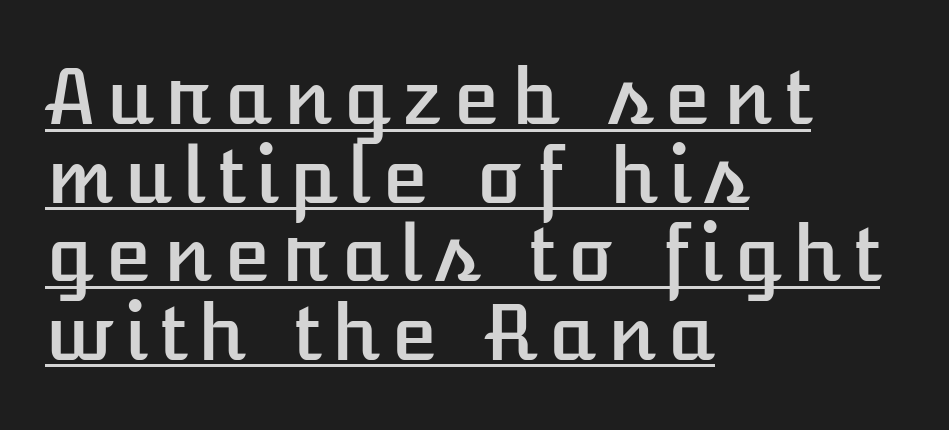
{"italic": "no", "width": "normal", "stroke_contrast": "low", "x_height": "medium", "monospaced": "no", "underline": "yes", "align": "left", "line_spacing": "tight", "line_spacing_ratio": 1.02, "glyph_px": 77}
